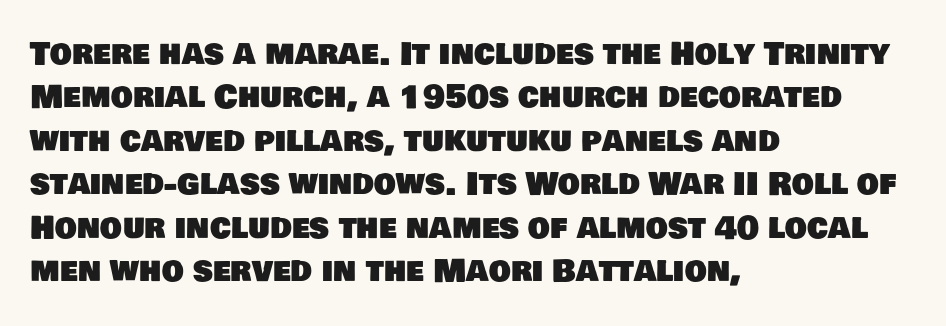
Q: Is the typeface a serif or a sans-serif typeface? A: Sans-serif.
Q: Is the text underlined? A: No.
Q: How is the paragraph aligned? A: Left-aligned.
Q: Is the spacing between letters normal or unusually wide? A: Normal.
Q: Is the spacing between lines tight, normal or loose? A: Normal.
Q: Width (condensed, normal, or wide)? A: Normal.
Q: Stroke contrast? A: Low.
Q: x-height? A: Large.
Q: Monospaced? A: No.
